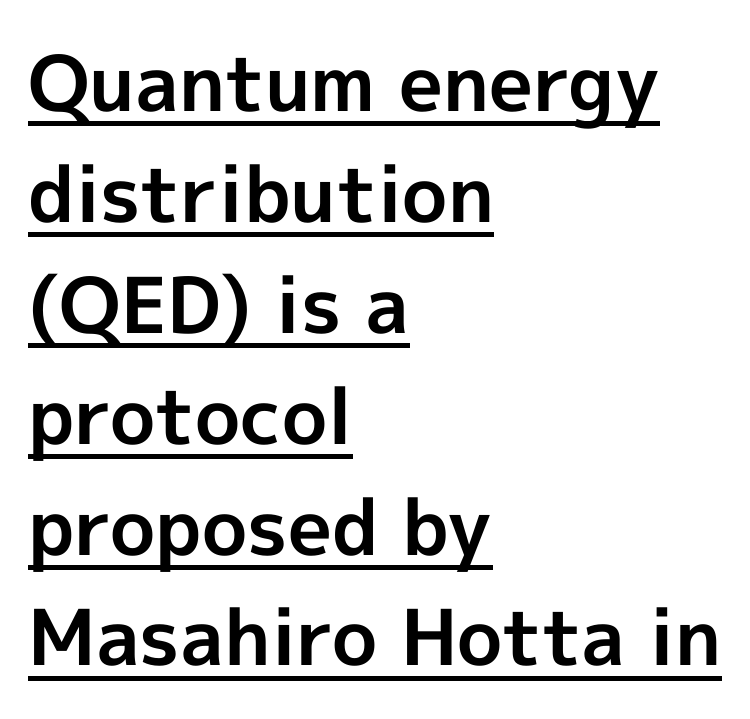
The typesetting leans heavy: a genuine bold. The type family on display is of the sans-serif kind. Caption: lettering with a line underneath. Do the characters align in a grid? No, the font is proportional. The letters stand straight up with perfectly vertical stems. The passage shown has conventional tracking throughout.
